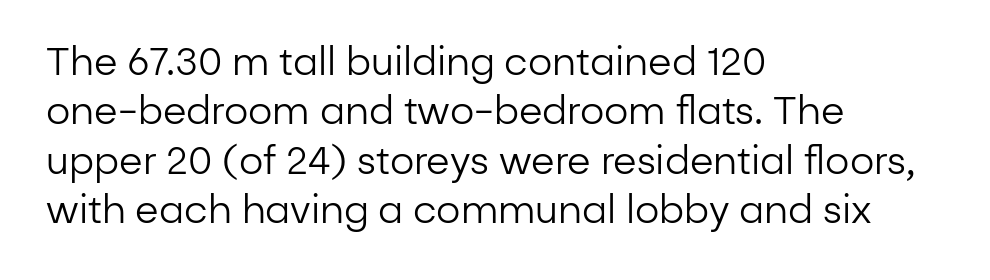
{"serif": "no", "italic": "no", "bold": "no", "weight": "regular", "width": "normal", "stroke_contrast": "low", "x_height": "medium", "monospaced": "no", "underline": "no", "align": "left", "line_spacing": "normal", "line_spacing_ratio": 1.3, "letter_spacing": "normal", "letter_spacing_em": 0.0, "glyph_px": 38}
